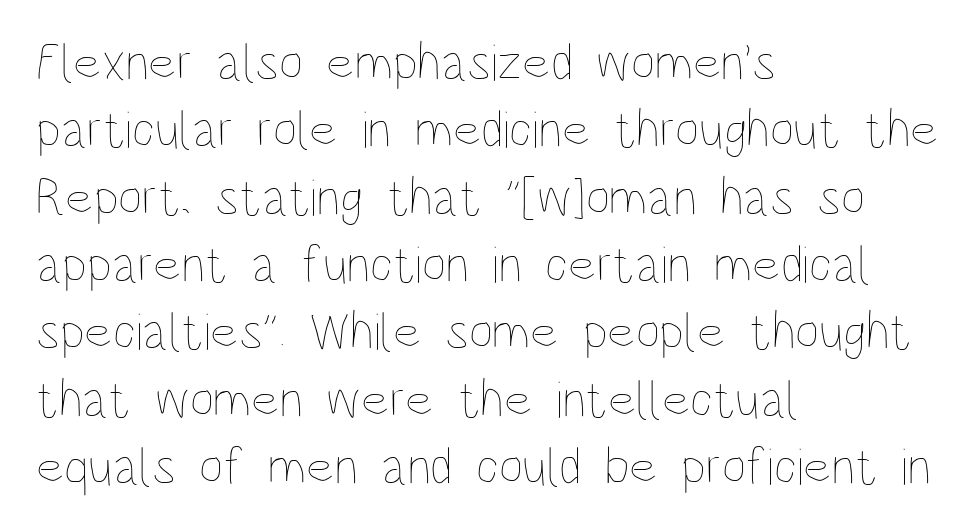
The image shows 53 px thin, condensed type, upright; set left-aligned, normal line spacing (1.27x), normal letter spacing, not underlined; low stroke contrast and a large x-height.
